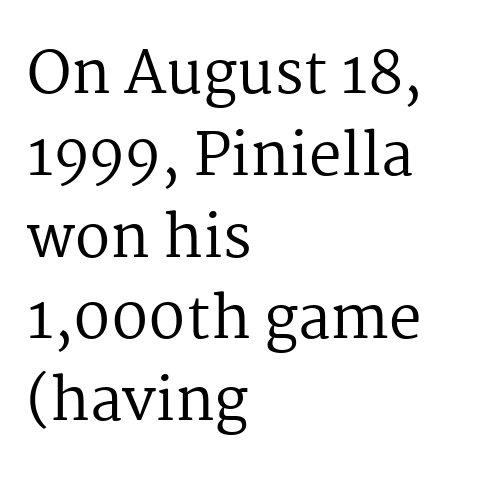
{"serif": "yes", "italic": "no", "bold": "no", "weight": "regular", "width": "normal", "stroke_contrast": "medium", "x_height": "medium", "monospaced": "no", "underline": "no", "align": "left", "line_spacing": "normal", "line_spacing_ratio": 1.41, "letter_spacing": "normal", "letter_spacing_em": 0.0, "glyph_px": 58}
